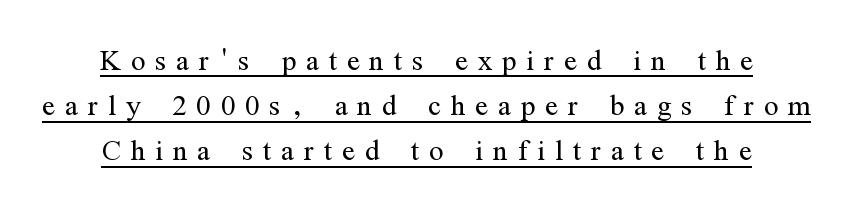
The image shows 38 px light, condensed serif type, upright; set centered, line spacing 1.19x, unusually wide letter spacing (+0.26 em), underlined; medium stroke contrast and a medium x-height.
